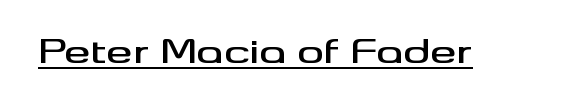
{"serif": "no", "italic": "no", "width": "wide", "stroke_contrast": "medium", "x_height": "small", "monospaced": "no", "underline": "yes", "letter_spacing": "normal", "letter_spacing_em": 0.0, "glyph_px": 33}
